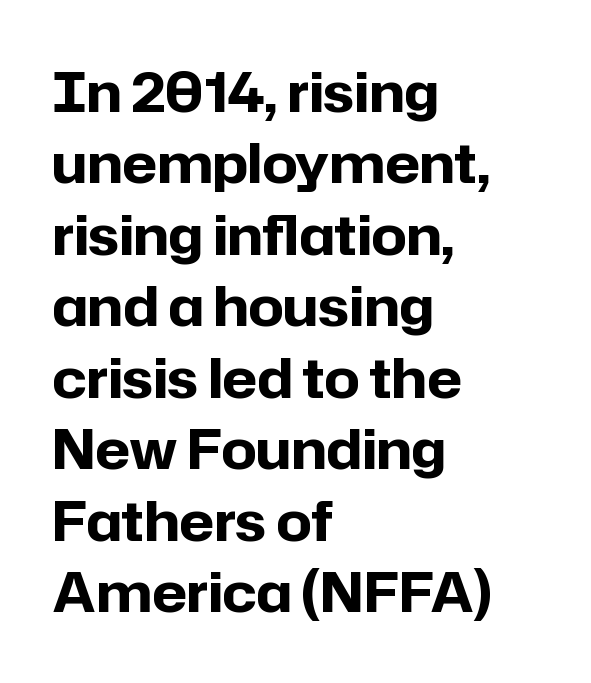
A bare baseline throughout the passage. A typesetter would mark this as roman, not italic. Caption: standard tracking, unaltered. Spacing verdict: proportional, widths tailored to each character.
